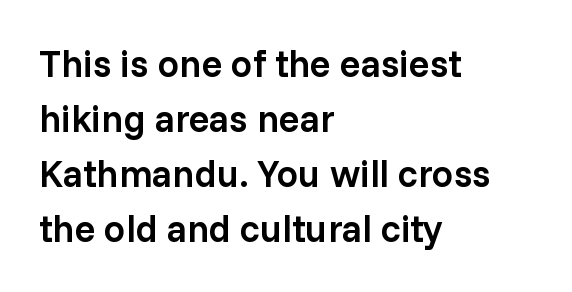
{"serif": "no", "italic": "no", "bold": "semi", "weight": "semibold", "width": "normal", "stroke_contrast": "low", "x_height": "medium", "monospaced": "no", "underline": "no", "align": "left", "line_spacing": "normal", "line_spacing_ratio": 1.45, "letter_spacing": "normal", "letter_spacing_em": 0.0, "glyph_px": 38}
